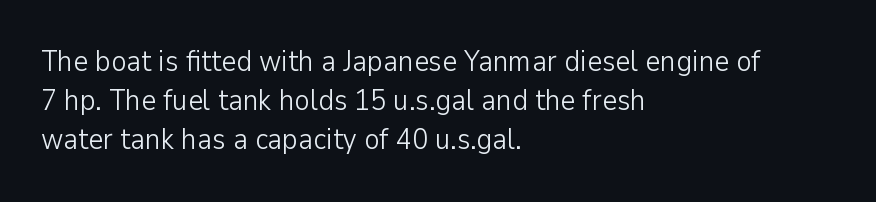
The image shows 29 px light sans-serif type, upright; set left-aligned, normal line spacing (1.35x), normal letter spacing, not underlined; low stroke contrast and a medium x-height.
